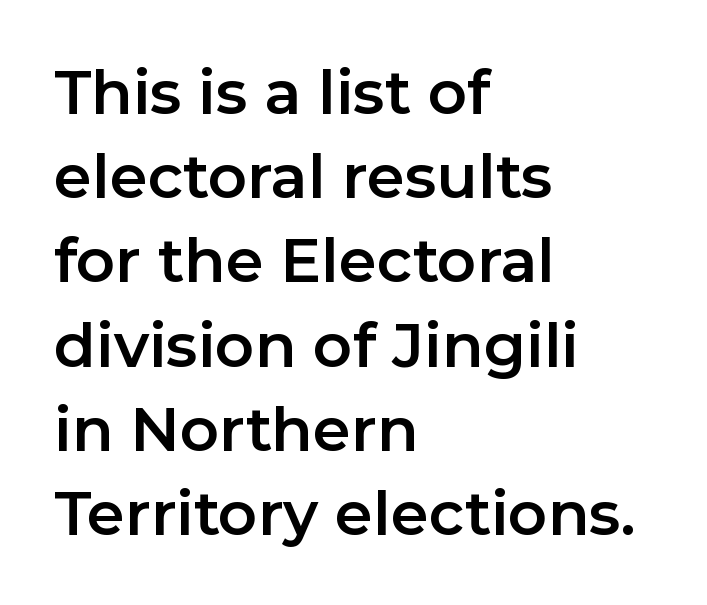
The image shows 61 px sans-serif type, upright; set left-aligned, normal line spacing (1.38x), normal letter spacing, not underlined; low stroke contrast and a medium x-height.
